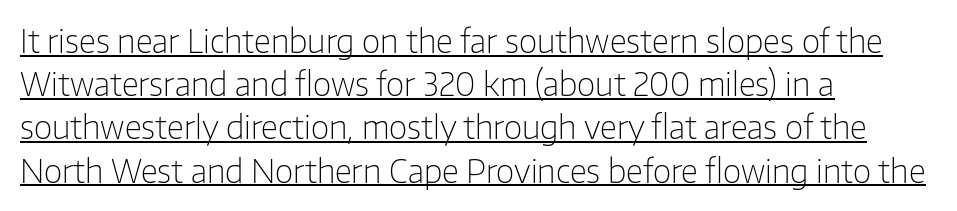
The image shows 32 px light sans-serif type, upright; set left-aligned, normal line spacing (1.35x), normal letter spacing, underlined; low stroke contrast and a medium x-height.
